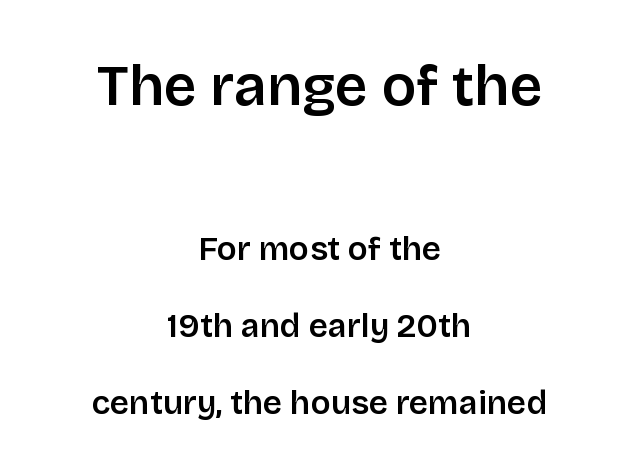
Q: Is the text bold? A: Semi-bold.
Q: Is the text italic (slanted)? A: No, it is upright.
Q: Is the typeface a serif or a sans-serif typeface? A: Sans-serif.
Q: Is the text underlined? A: No.
Q: How is the paragraph aligned? A: Centered.
Q: Is the spacing between letters normal or unusually wide? A: Normal.
Q: Is the spacing between lines tight, normal or loose? A: Loose.
Q: Which block of text is set in a larger size, the first (top) or the second (bottom)? A: The first (top) one.
Q: Width (condensed, normal, or wide)? A: Normal.
Q: Stroke contrast? A: Low.
Q: x-height? A: Large.
Q: Monospaced? A: No.
